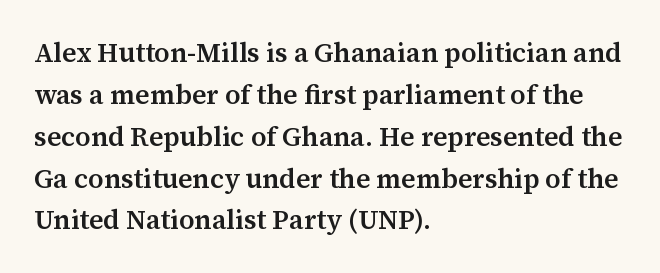
The image shows 27 px text type, upright; set left-aligned, normal line spacing (1.55x), normal letter spacing, not underlined.
